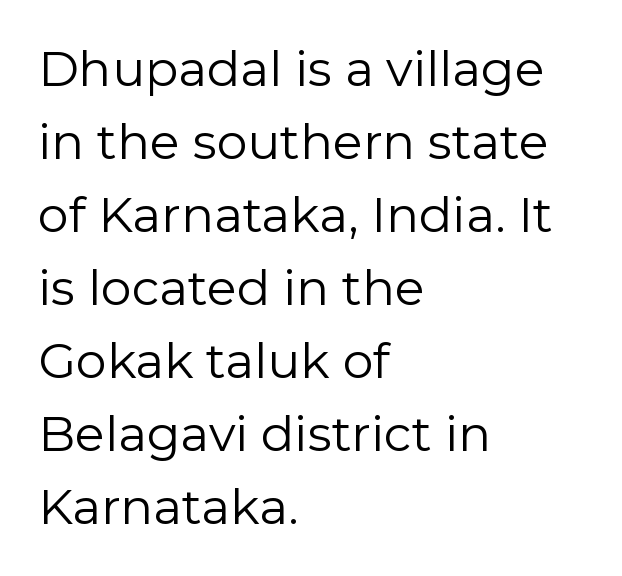
The image shows 49 px regular-weight sans-serif type, upright; set left-aligned, normal line spacing (1.49x), normal letter spacing, not underlined; low stroke contrast and a medium x-height.
